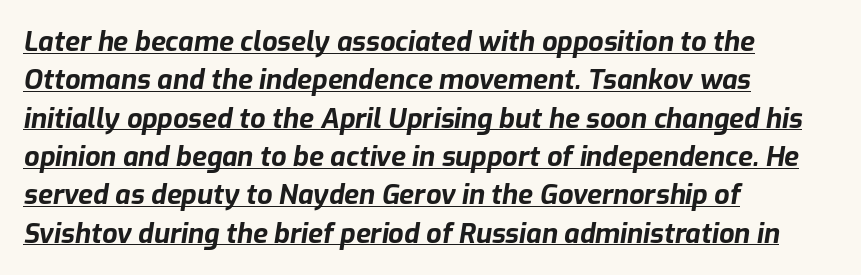
The image shows 27 px bold type, italic (leaning right); set left-aligned, normal line spacing (1.42x), normal letter spacing, underlined.
